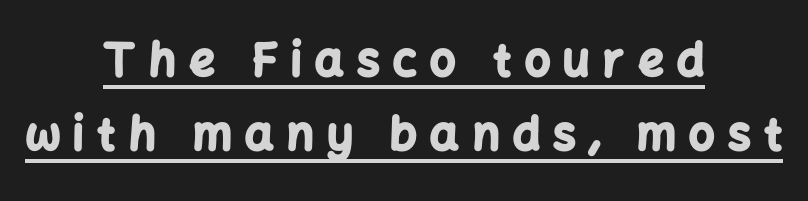
Q: Is the text bold? A: Yes.
Q: Is the text italic (slanted)? A: No, it is upright.
Q: Is the typeface a serif or a sans-serif typeface? A: Sans-serif.
Q: Is the text underlined? A: Yes.
Q: How is the paragraph aligned? A: Centered.
Q: Is the spacing between letters normal or unusually wide? A: Unusually wide.
Q: Is the spacing between lines tight, normal or loose? A: Normal.
Q: Width (condensed, normal, or wide)? A: Normal.
Q: Stroke contrast? A: Low.
Q: x-height? A: Medium.
Q: Monospaced? A: No.
